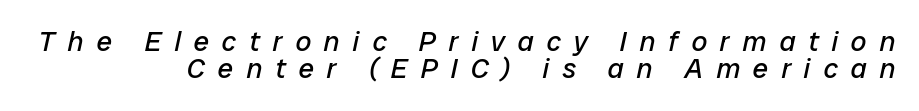
Q: Is the text bold? A: No.
Q: Is the text italic (slanted)? A: Yes, it leans right by about 12 degrees.
Q: Is the text underlined? A: No.
Q: How is the paragraph aligned? A: Right-aligned.
Q: Is the spacing between letters normal or unusually wide? A: Unusually wide.
Q: Is the spacing between lines tight, normal or loose? A: Tight.
Q: Width (condensed, normal, or wide)? A: Normal.
Q: Stroke contrast? A: Low.
Q: x-height? A: Medium.
Q: Monospaced? A: No.
